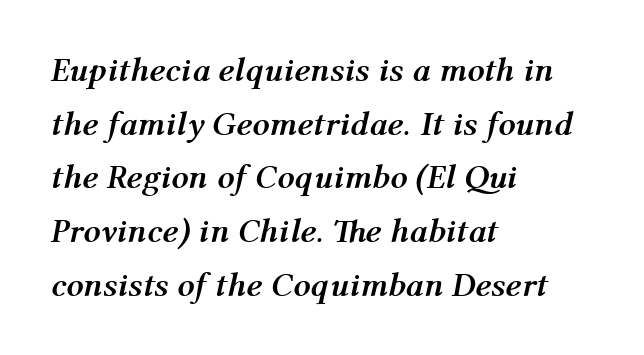
Q: Is the text bold? A: Yes.
Q: Is the text italic (slanted)? A: Yes, it leans right by about 12 degrees.
Q: Is the text underlined? A: No.
Q: How is the paragraph aligned? A: Left-aligned.
Q: Is the spacing between letters normal or unusually wide? A: Normal.
Q: Is the spacing between lines tight, normal or loose? A: Normal.
Q: Width (condensed, normal, or wide)? A: Normal.
Q: Stroke contrast? A: Medium.
Q: x-height? A: Medium.
Q: Monospaced? A: No.
